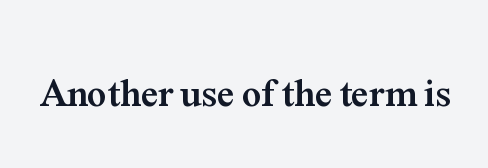
Q: Is the text bold? A: Yes.
Q: Is the text italic (slanted)? A: No, it is upright.
Q: Is the typeface a serif or a sans-serif typeface? A: Serif.
Q: Is the text underlined? A: No.
Q: Is the spacing between letters normal or unusually wide? A: Normal.
Q: Width (condensed, normal, or wide)? A: Normal.
Q: Stroke contrast? A: Medium.
Q: x-height? A: Medium.
Q: Monospaced? A: No.
